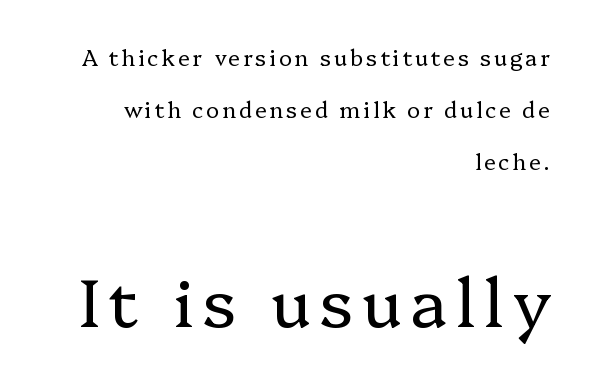
Q: Is the text bold? A: No.
Q: Is the text italic (slanted)? A: No, it is upright.
Q: Is the typeface a serif or a sans-serif typeface? A: Serif.
Q: Is the text underlined? A: No.
Q: How is the paragraph aligned? A: Right-aligned.
Q: Is the spacing between lines tight, normal or loose? A: Loose.
Q: Which block of text is set in a larger size, the first (top) or the second (bottom)? A: The second (bottom) one.
Q: Width (condensed, normal, or wide)? A: Normal.
Q: Stroke contrast? A: Low.
Q: x-height? A: Medium.
Q: Monospaced? A: No.
